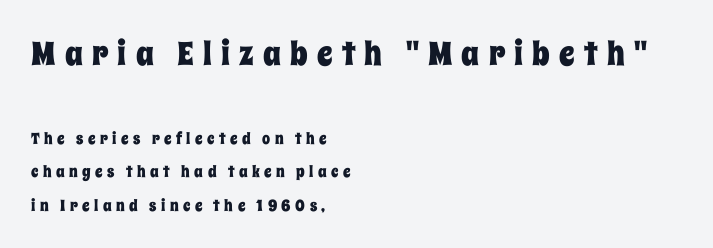
Q: Is the text italic (slanted)? A: No, it is upright.
Q: Is the text underlined? A: No.
Q: How is the paragraph aligned? A: Left-aligned.
Q: Is the spacing between letters normal or unusually wide? A: Unusually wide.
Q: Is the spacing between lines tight, normal or loose? A: Loose.
Q: Which block of text is set in a larger size, the first (top) or the second (bottom)? A: The first (top) one.
Q: Width (condensed, normal, or wide)? A: Condensed.
Q: Stroke contrast? A: Low.
Q: x-height? A: Large.
Q: Monospaced? A: No.
